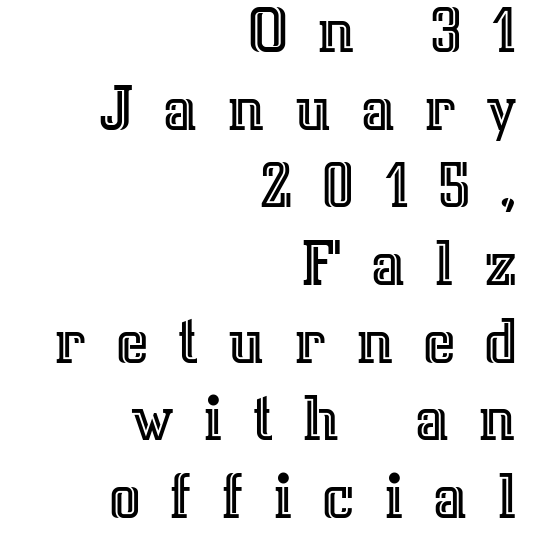
The letters advance in unequal steps, a hallmark of proportional type. The rendering anchors every line to the right-hand side. It's the straight-up-and-down kind of type. Glyph-to-glyph distance is far greater than everyday printed text.
